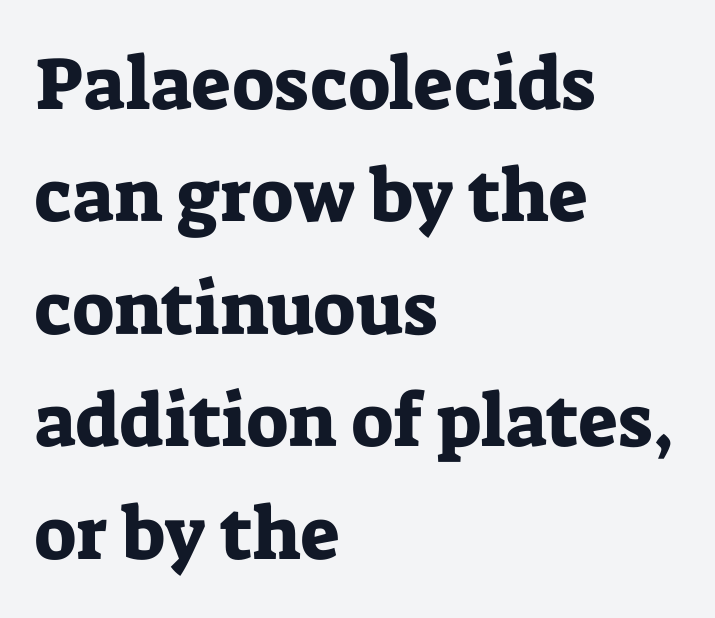
{"serif": "yes", "italic": "no", "width": "normal", "stroke_contrast": "low", "x_height": "medium", "monospaced": "no", "underline": "no", "align": "left", "line_spacing": "normal", "line_spacing_ratio": 1.52, "letter_spacing": "normal", "letter_spacing_em": 0.0, "glyph_px": 74}
